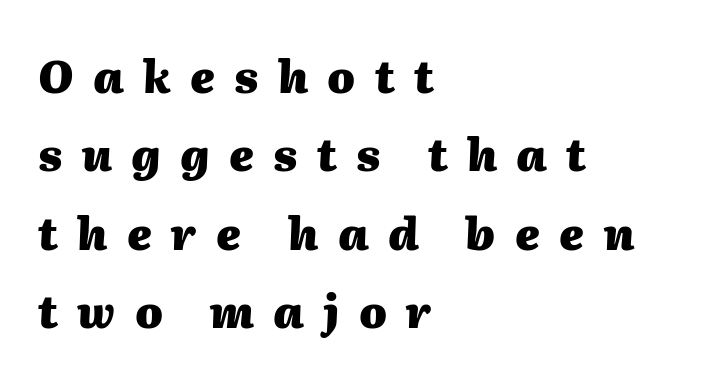
{"italic": "yes", "lean": "right", "slant_degrees": 2, "bold": "yes", "weight": "heavy", "width": "normal", "stroke_contrast": "medium", "x_height": "medium", "monospaced": "no", "underline": "no", "align": "left", "line_spacing_ratio": 1.78, "letter_spacing": "wide", "letter_spacing_em": 0.44, "glyph_px": 44}
